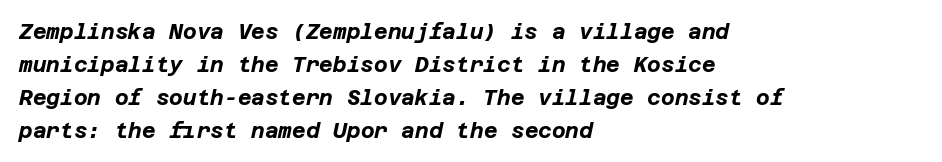
The image shows 21 px bold type, italic (leaning right); set left-aligned, normal line spacing (1.57x), normal letter spacing, not underlined.
